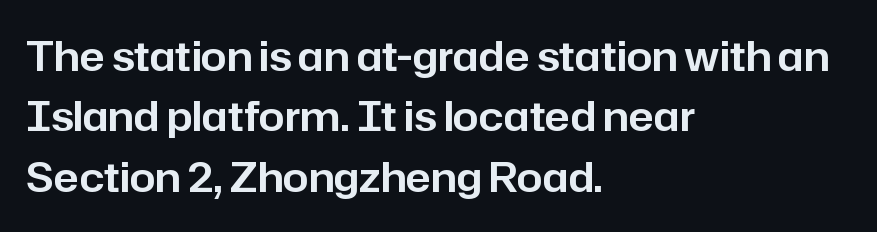
{"serif": "no", "italic": "no", "width": "normal", "stroke_contrast": "low", "x_height": "medium", "monospaced": "no", "underline": "no", "align": "left", "line_spacing": "normal", "line_spacing_ratio": 1.47, "letter_spacing": "normal", "letter_spacing_em": 0.0, "glyph_px": 41}
